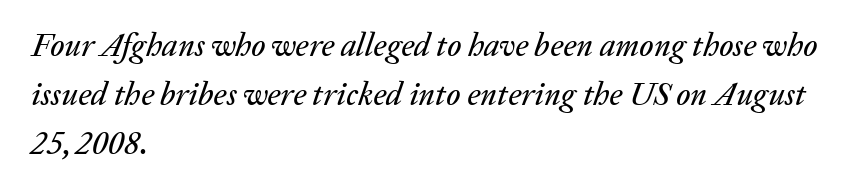
Q: Is the text italic (slanted)? A: Yes, it leans right by about 20 degrees.
Q: Is the text underlined? A: No.
Q: How is the paragraph aligned? A: Left-aligned.
Q: Is the spacing between letters normal or unusually wide? A: Normal.
Q: Is the spacing between lines tight, normal or loose? A: Normal.
Q: Width (condensed, normal, or wide)? A: Normal.
Q: Stroke contrast? A: Low.
Q: x-height? A: Medium.
Q: Monospaced? A: No.
